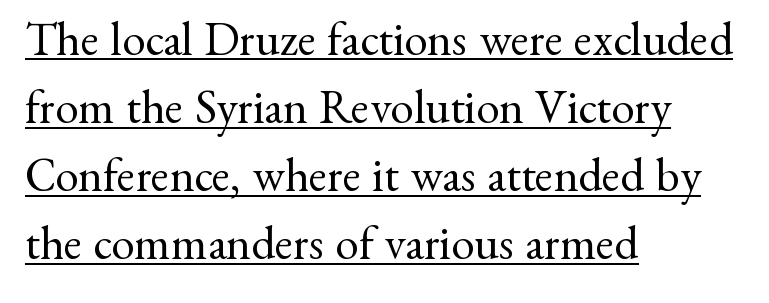
{"serif": "yes", "italic": "no", "bold": "no", "weight": "regular", "width": "normal", "stroke_contrast": "medium", "x_height": "small", "monospaced": "no", "underline": "yes", "align": "left", "line_spacing": "normal", "line_spacing_ratio": 1.45, "letter_spacing": "normal", "letter_spacing_em": 0.0, "glyph_px": 47}
